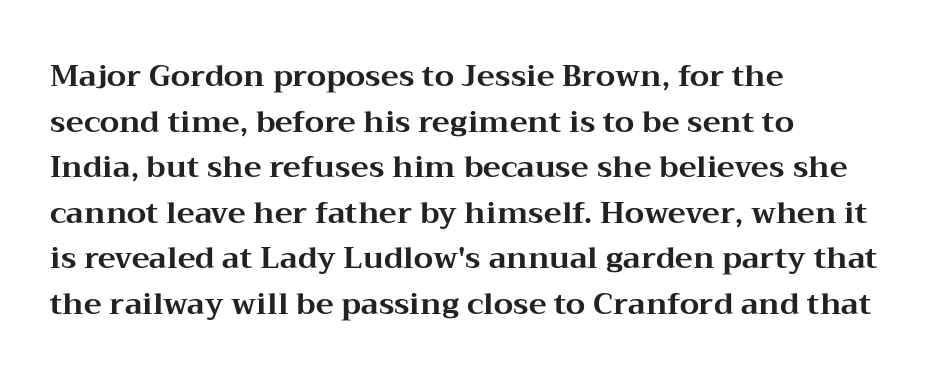
The image shows 30 px bold, wide serif type, upright; set left-aligned, normal line spacing (1.52x), normal letter spacing, not underlined; medium stroke contrast and a medium x-height.
